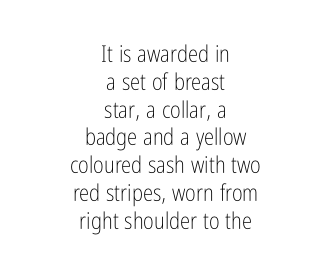
The image shows 23 px text type, upright; set centered, line spacing 1.21x, normal letter spacing, not underlined.
